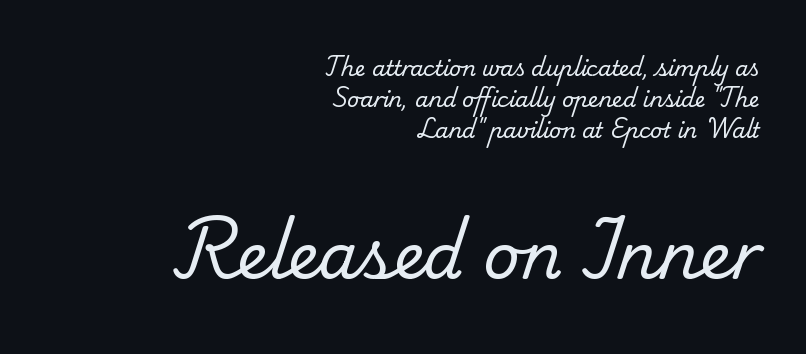
{"serif": "yes", "bold": "no", "weight": "regular", "width": "normal", "stroke_contrast": "low", "x_height": "small", "monospaced": "no", "underline": "no", "align": "right", "line_spacing": "normal", "line_spacing_ratio": 1.48, "letter_spacing": "normal", "letter_spacing_em": 0.0, "larger_block": "second", "size_ratio": 3.0, "glyph_px": 63}
